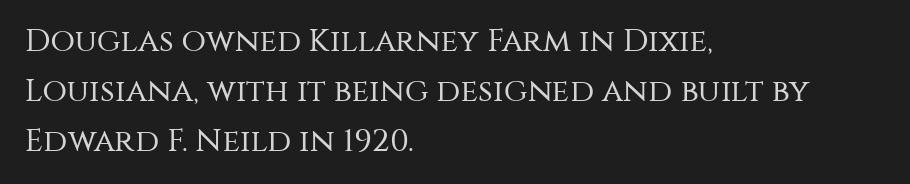
Q: Is the text bold? A: No.
Q: Is the text italic (slanted)? A: No, it is upright.
Q: Is the typeface a serif or a sans-serif typeface? A: Sans-serif.
Q: Is the text underlined? A: No.
Q: How is the paragraph aligned? A: Left-aligned.
Q: Is the spacing between letters normal or unusually wide? A: Normal.
Q: Is the spacing between lines tight, normal or loose? A: Normal.
Q: Width (condensed, normal, or wide)? A: Normal.
Q: Stroke contrast? A: Medium.
Q: x-height? A: Large.
Q: Monospaced? A: No.
